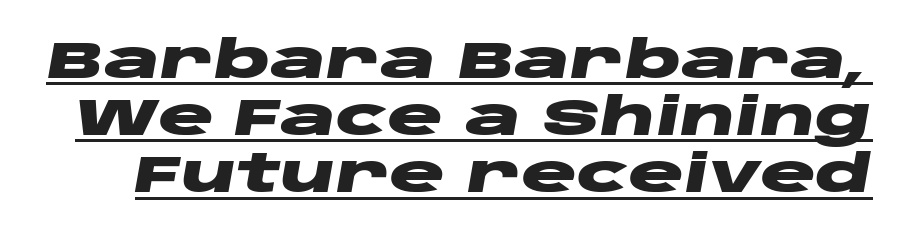
What decoration does the sample have? An underline. Look at the stroke-to-counter ratio: heavy, a bold. Varying glyph widths throughout — classic text-font behaviour. An italicized treatment has been applied to the whole sample.
